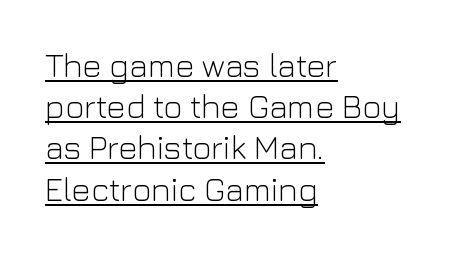
{"serif": "no", "italic": "no", "bold": "no", "weight": "light", "width": "normal", "stroke_contrast": "low", "x_height": "medium", "monospaced": "no", "underline": "yes", "align": "left", "line_spacing": "normal", "line_spacing_ratio": 1.25, "letter_spacing": "normal", "letter_spacing_em": 0.0, "glyph_px": 33}
